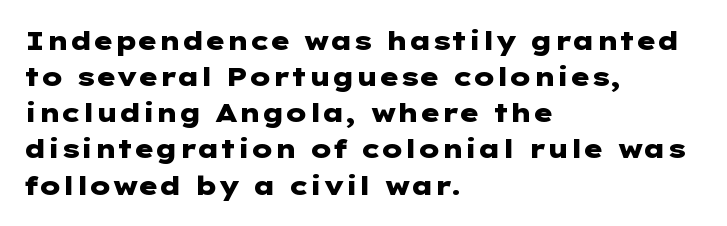
Clear beneath every line of the passage. The typography opts for an upright posture over an oblique one. Evenly set lines give the paragraph a standard silhouette. Standard letterfit; no display-style spreading of the glyphs. The compositor pushed each line to the left boundary.
